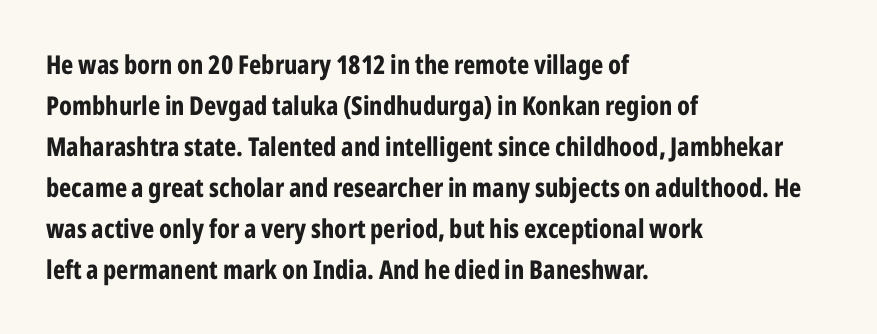
The image shows 26 px bold type, upright; set left-aligned, normal line spacing (1.58x), normal letter spacing, not underlined.
